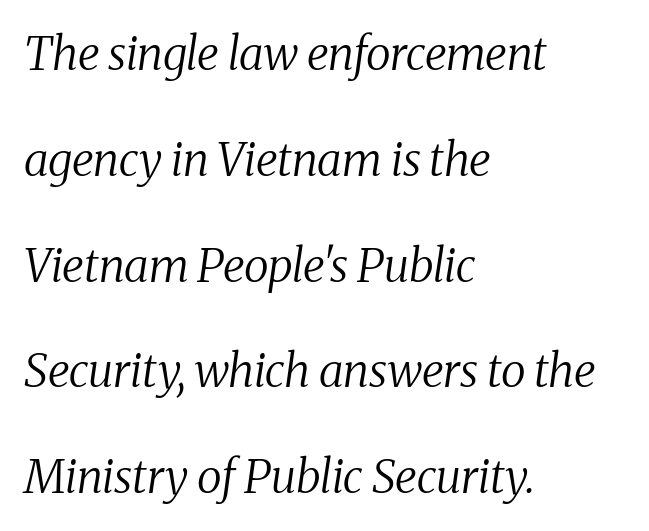
Beneath every word, the page is bare. No letter is thick-stroked: the sample isn't bold. The typeface chosen for these lines features serifs. Students, note that the glyphs here touch the page at normal intervals. The passage shown is typed in a proportional face where columns would drift.
